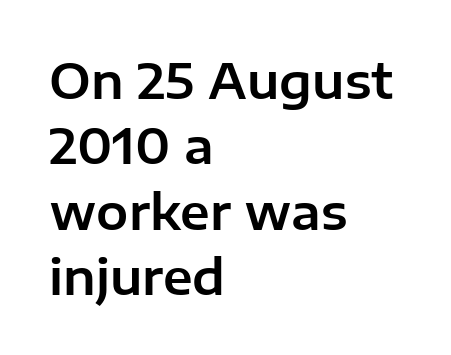
{"serif": "no", "italic": "no", "width": "normal", "stroke_contrast": "low", "x_height": "medium", "monospaced": "no", "underline": "no", "align": "left", "line_spacing": "normal", "line_spacing_ratio": 1.36, "letter_spacing": "normal", "letter_spacing_em": 0.0, "glyph_px": 48}
